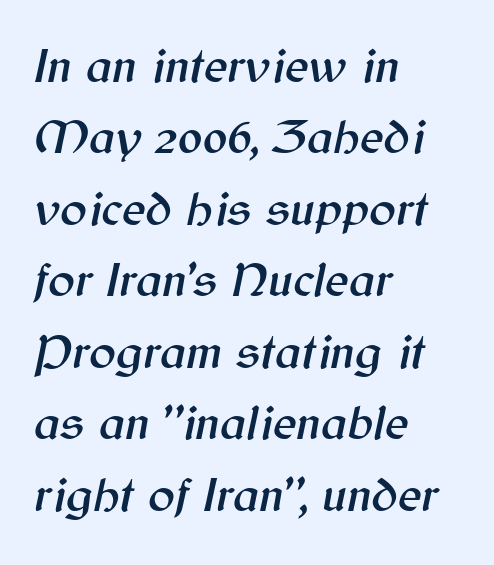
The image shows 50 px text type, italic (leaning right); set left-aligned, normal line spacing (1.43x), normal letter spacing, not underlined; medium stroke contrast and a medium x-height.
